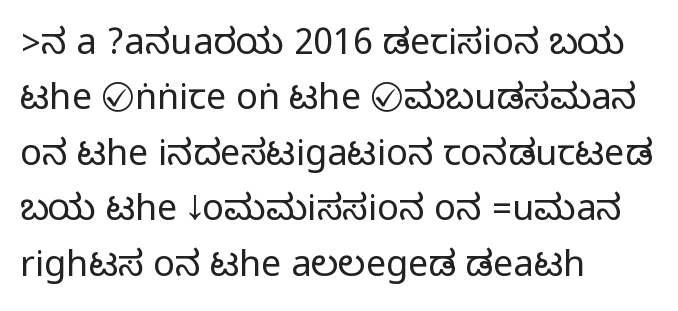
The image shows 36 px condensed sans-serif type, upright; set left-aligned, normal line spacing (1.54x), normal letter spacing, not underlined; medium stroke contrast.
